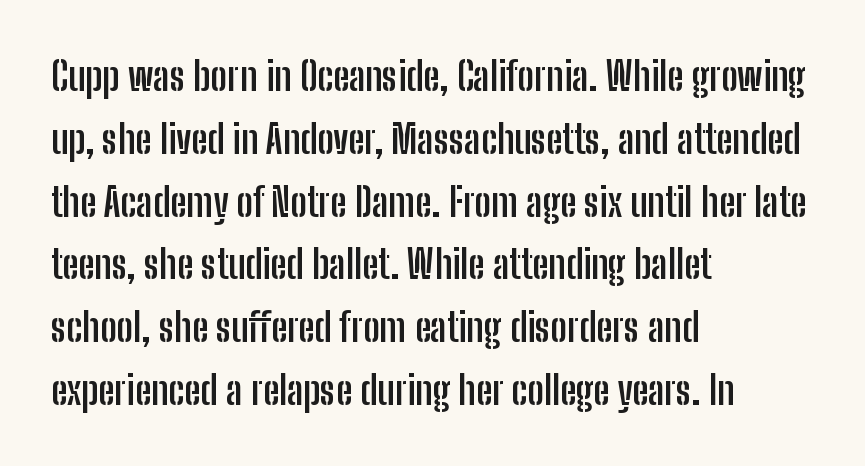
The rag falls on the right side of this text block. These lines are rendered in a variable-pitch font. Posture: upright roman. In terms of letterspacing, this is plain default setting.
